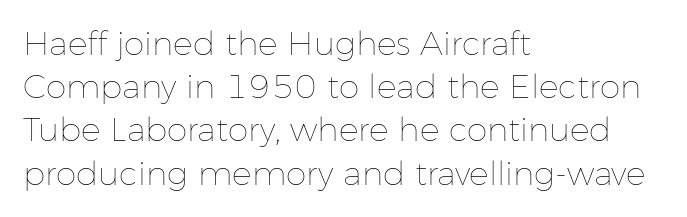
The image shows 33 px thin type, upright; set left-aligned, normal line spacing (1.31x), normal letter spacing, not underlined; low stroke contrast and a medium x-height.
